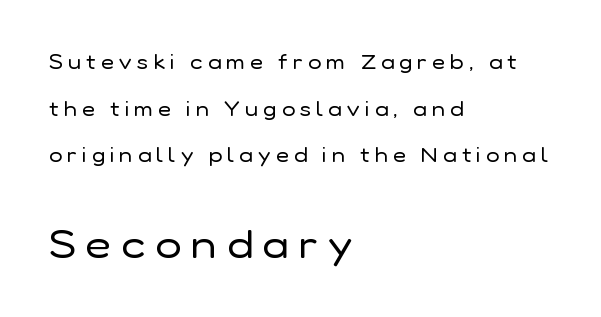
Q: Is the text bold? A: No.
Q: Is the text italic (slanted)? A: No, it is upright.
Q: Is the typeface a serif or a sans-serif typeface? A: Sans-serif.
Q: Is the text underlined? A: No.
Q: How is the paragraph aligned? A: Left-aligned.
Q: Is the spacing between letters normal or unusually wide? A: Unusually wide.
Q: Is the spacing between lines tight, normal or loose? A: Loose.
Q: Which block of text is set in a larger size, the first (top) or the second (bottom)? A: The second (bottom) one.
Q: Width (condensed, normal, or wide)? A: Normal.
Q: Stroke contrast? A: Low.
Q: x-height? A: Medium.
Q: Monospaced? A: No.
